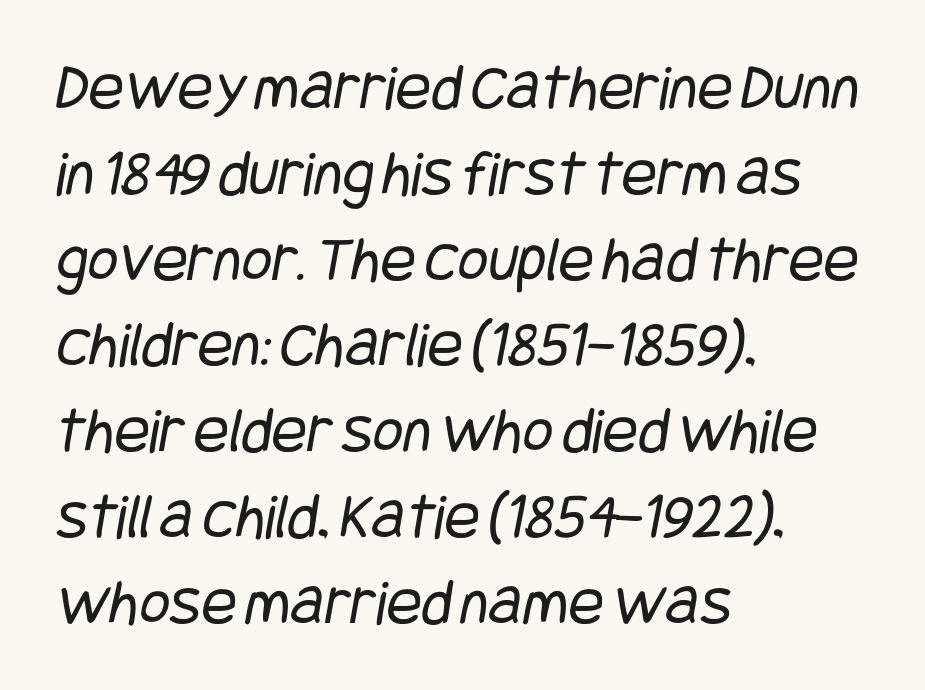
The image shows 66 px regular-weight, condensed sans-serif type; set left-aligned, normal line spacing (1.3x), normal letter spacing, not underlined; low stroke contrast and a large x-height.
